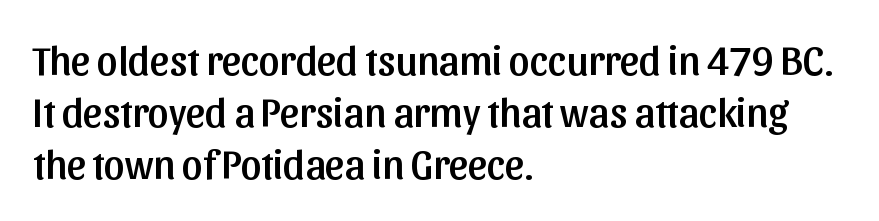
The image shows 41 px sans-serif type, upright; set left-aligned, normal line spacing (1.27x), normal letter spacing, not underlined; low stroke contrast and a medium x-height.
